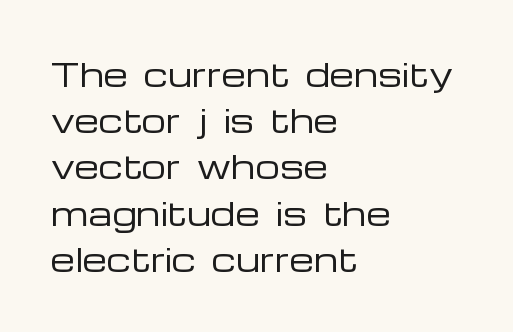
How would I describe the line gaps? Plain and ordinary. This rendering features lettering with no underline. The characters are drawn with everyday or finer stroke widths. Does the copy run flush right? No — it runs flush left. Is the letter spacing exaggerated? No — it looks like the ordinary default. No italicization has been applied; the sample stays upright.
